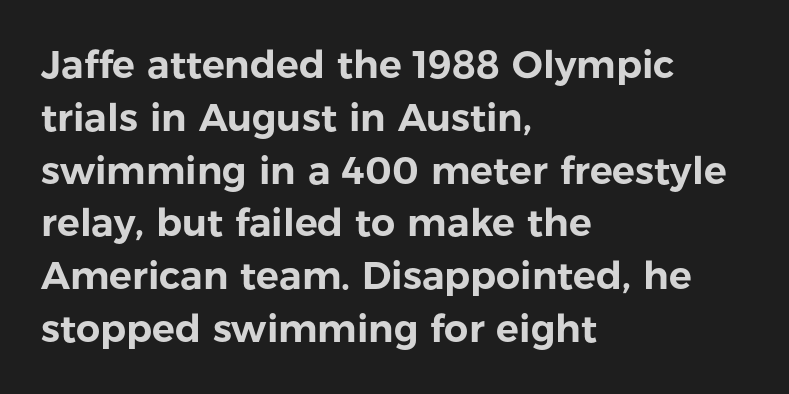
Q: Is the text italic (slanted)? A: No, it is upright.
Q: Is the typeface a serif or a sans-serif typeface? A: Sans-serif.
Q: Is the text underlined? A: No.
Q: How is the paragraph aligned? A: Left-aligned.
Q: Is the spacing between letters normal or unusually wide? A: Normal.
Q: Is the spacing between lines tight, normal or loose? A: Normal.
Q: Width (condensed, normal, or wide)? A: Normal.
Q: Stroke contrast? A: Low.
Q: x-height? A: Medium.
Q: Monospaced? A: No.
